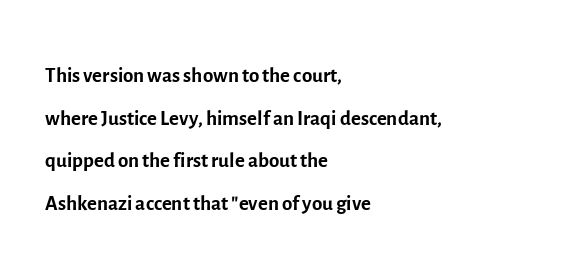
{"serif": "no", "italic": "no", "bold": "no", "weight": "regular", "width": "normal", "x_height": "medium", "monospaced": "no", "underline": "no", "align": "left", "line_spacing": "normal", "line_spacing_ratio": 1.42, "letter_spacing": "normal", "letter_spacing_em": 0.0, "glyph_px": 30}
